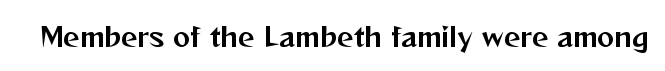
The image shows 26 px text type, upright; set normal letter spacing, not underlined.
